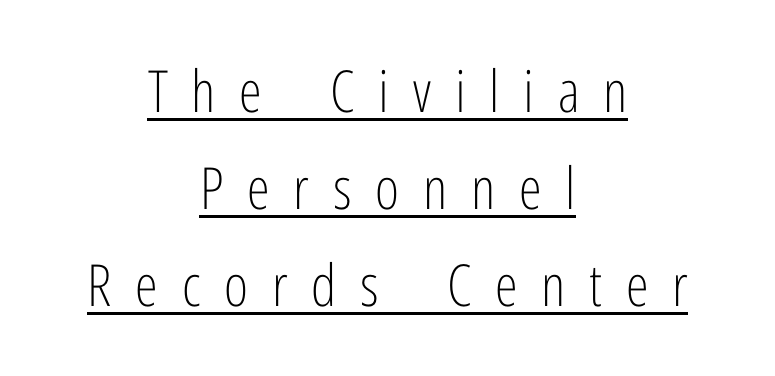
{"serif": "no", "italic": "no", "bold": "no", "weight": "light", "width": "condensed", "stroke_contrast": "low", "x_height": "medium", "monospaced": "no", "underline": "yes", "align": "center", "line_spacing": "normal", "line_spacing_ratio": 1.67, "letter_spacing": "wide", "letter_spacing_em": 0.41, "glyph_px": 58}
